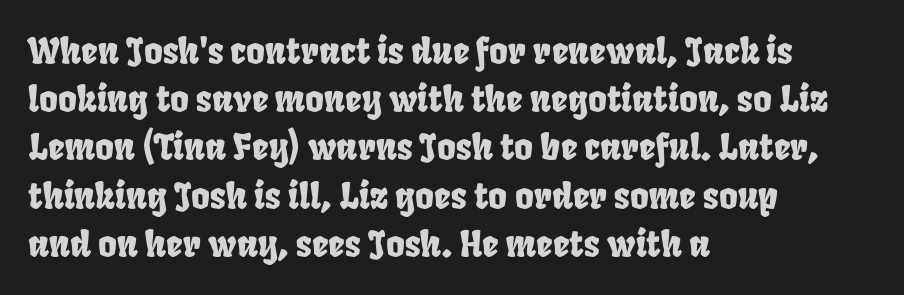
Q: Is the text underlined? A: No.
Q: How is the paragraph aligned? A: Left-aligned.
Q: Is the spacing between letters normal or unusually wide? A: Normal.
Q: Is the spacing between lines tight, normal or loose? A: Normal.
Q: Width (condensed, normal, or wide)? A: Condensed.
Q: Stroke contrast? A: Low.
Q: x-height? A: Large.
Q: Monospaced? A: No.
